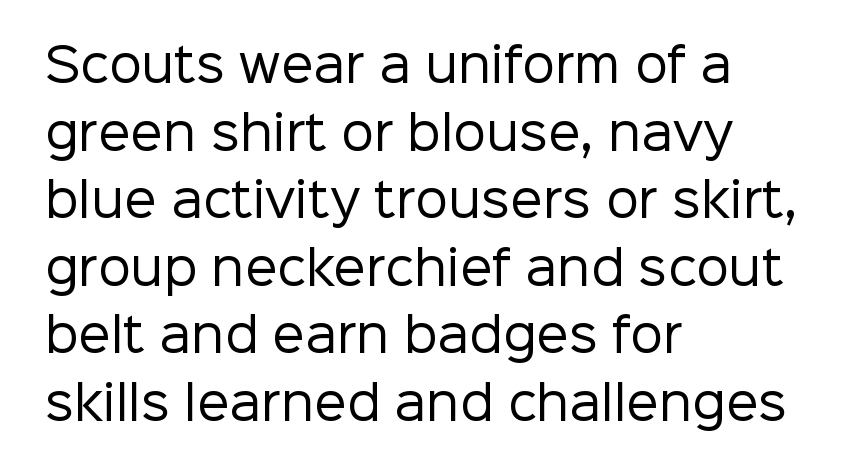
{"serif": "no", "italic": "no", "bold": "no", "weight": "regular", "width": "normal", "stroke_contrast": "low", "x_height": "medium", "monospaced": "no", "underline": "no", "align": "left", "line_spacing": "normal", "line_spacing_ratio": 1.47, "letter_spacing": "normal", "letter_spacing_em": 0.0, "glyph_px": 46}
